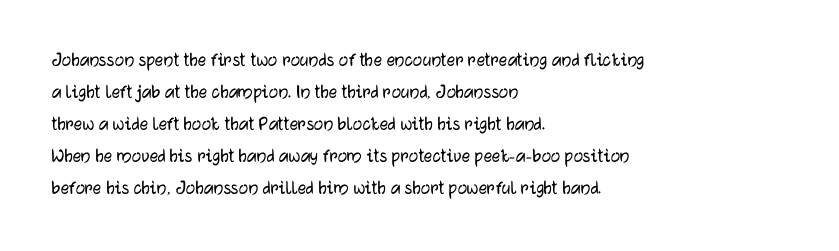
Spacing between characters is what you'd get straight out of the box. This sample is left-justified, so line endings fall wherever the words run out. Has an underline been added? It has not. Evenly set lines give the paragraph a standard silhouette. You can tell it's not italic because the verticals are truly vertical.
